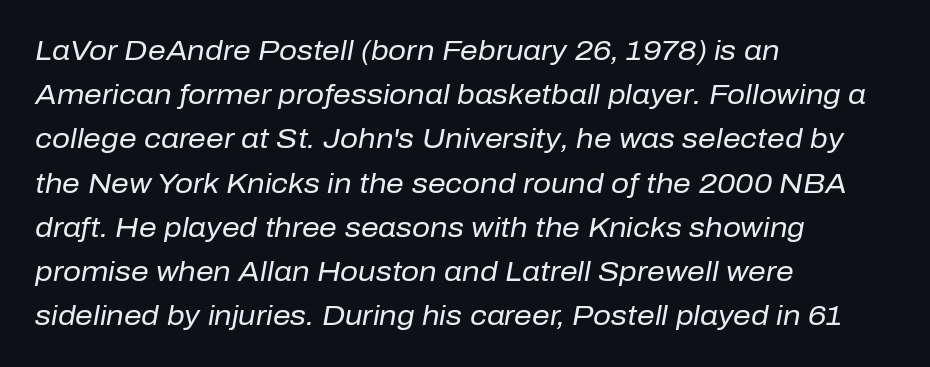
The image shows 28 px regular-weight type, italic (leaning right); set left-aligned, normal line spacing (1.58x), normal letter spacing, not underlined; low stroke contrast and a medium x-height.
